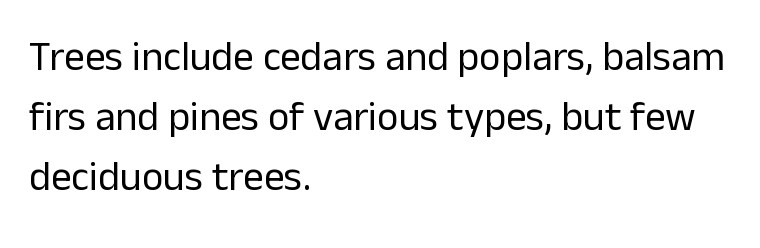
The image shows 41 px regular-weight sans-serif type, upright; set left-aligned, normal line spacing (1.46x), normal letter spacing, not underlined; low stroke contrast and a medium x-height.
